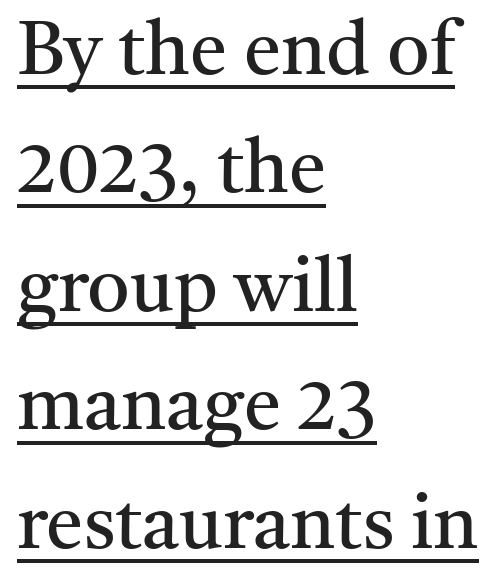
{"serif": "yes", "italic": "no", "bold": "no", "weight": "regular", "width": "normal", "stroke_contrast": "medium", "x_height": "medium", "monospaced": "no", "underline": "yes", "align": "left", "line_spacing": "normal", "line_spacing_ratio": 1.58, "letter_spacing": "normal", "letter_spacing_em": 0.0, "glyph_px": 75}
